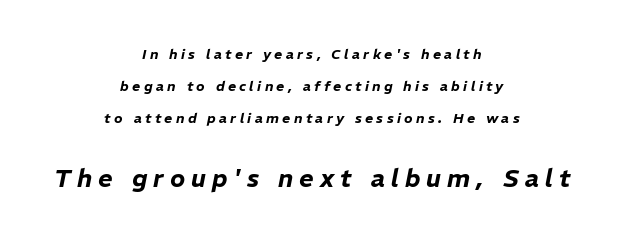
The image shows 25 px text type, italic (leaning right); set centered, loose line spacing (2.3x), unusually wide letter spacing (+0.24 em), not underlined; the second (bottom) block is 1.79x larger.
